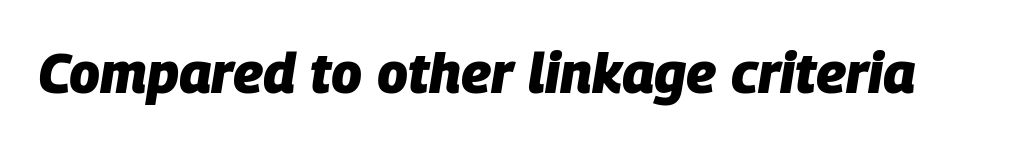
Q: Is the text bold? A: Yes.
Q: Is the text italic (slanted)? A: Yes, it leans right by about 9 degrees.
Q: Is the text underlined? A: No.
Q: Is the spacing between letters normal or unusually wide? A: Normal.
Q: Width (condensed, normal, or wide)? A: Normal.
Q: Stroke contrast? A: Low.
Q: x-height? A: Large.
Q: Monospaced? A: No.
